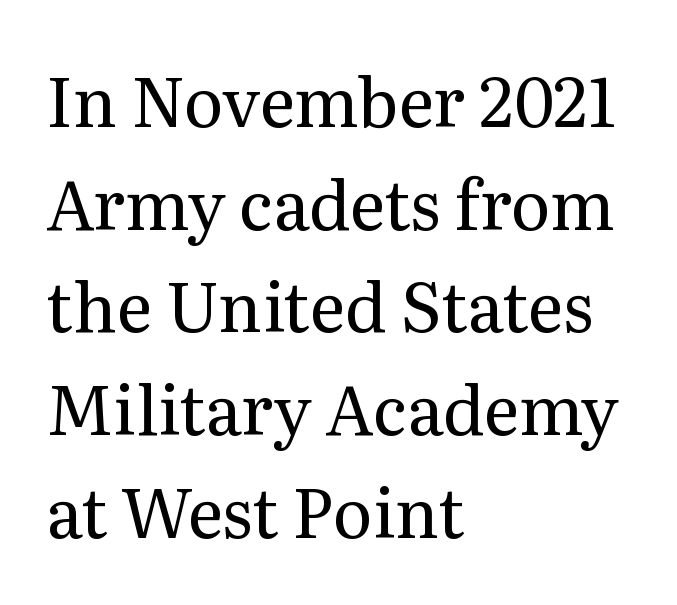
Each line starts at the same left margin while the right side varies. Small tapered or slab feet sit at the stroke ends, so this counts as serif. The weight would be labelled regular, book, light, or lighter still. Words appear dense and cohesive because spacing is normal.
